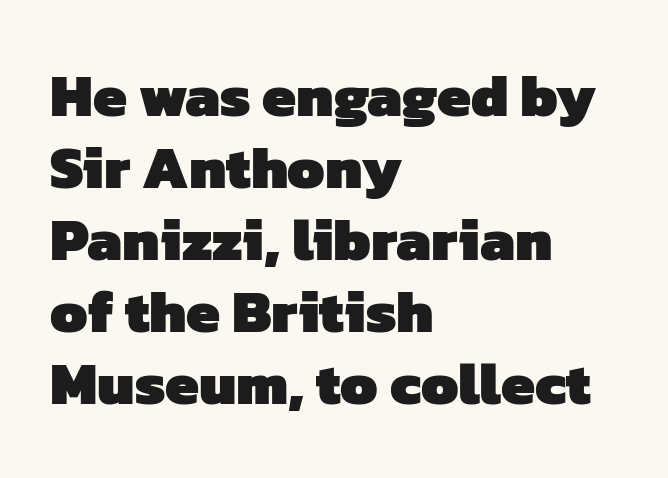
How heavy is the stroke? Heavy — this is a bold. You could not count columns in this text — the font is proportionally spaced. Typeset ragged right — the left edge is the straight one. The face used here is rendered with its standard letterfit.
